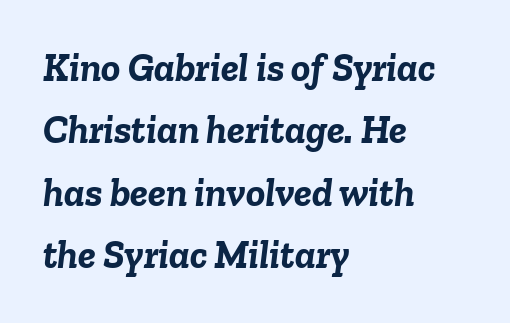
The rendering keeps characters at their native spacing. The specimen reads as italic at a glance. The rendering uses a moderate line-height, typical for paragraphs. The typesetter chose a ragged-right arrangement here. Words float on clear page, feet unadorned.
